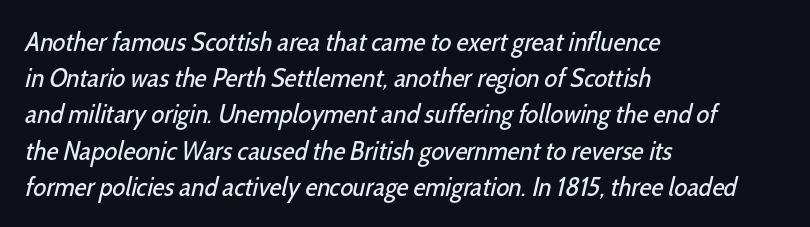
{"bold": "no", "underline": "no", "align": "left", "line_spacing": "normal", "line_spacing_ratio": 1.34, "letter_spacing": "normal", "letter_spacing_em": 0.0, "glyph_px": 27}
